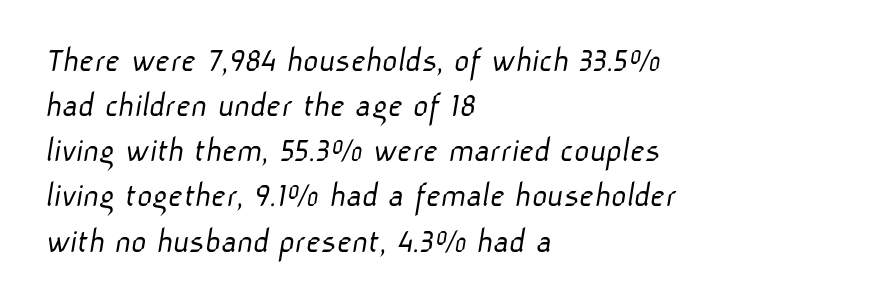
The image shows 37 px light sans-serif type; set left-aligned, line spacing 1.22x, normal letter spacing, not underlined; low stroke contrast and a medium x-height.
